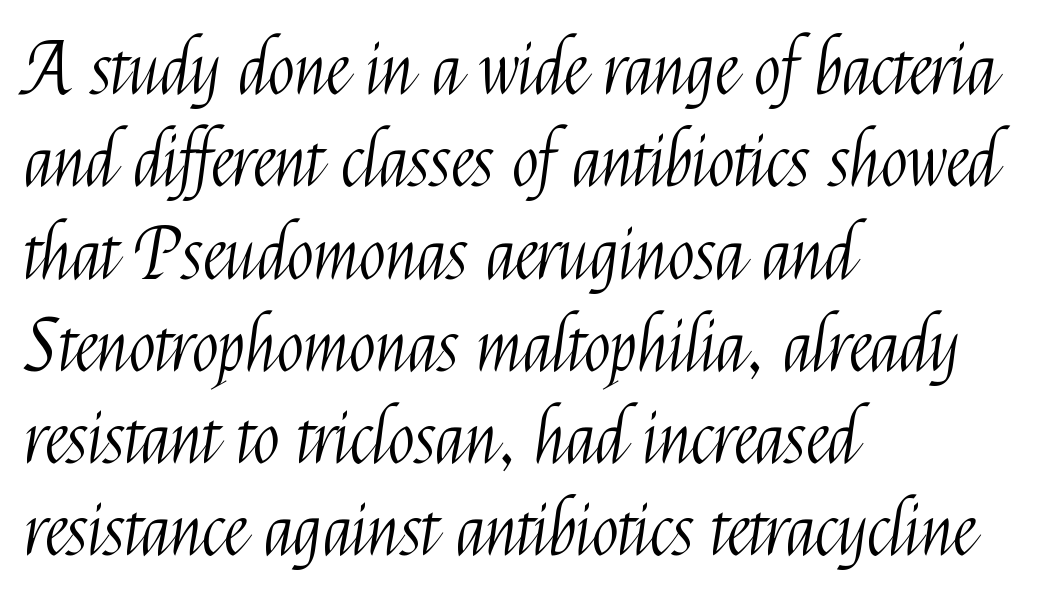
Q: Is the text bold? A: No.
Q: Is the text italic (slanted)? A: Yes.
Q: Is the typeface a serif or a sans-serif typeface? A: Sans-serif.
Q: Is the text underlined? A: No.
Q: How is the paragraph aligned? A: Left-aligned.
Q: Is the spacing between letters normal or unusually wide? A: Normal.
Q: Is the spacing between lines tight, normal or loose? A: Normal.
Q: Width (condensed, normal, or wide)? A: Condensed.
Q: Stroke contrast? A: Medium.
Q: x-height? A: Medium.
Q: Monospaced? A: No.
